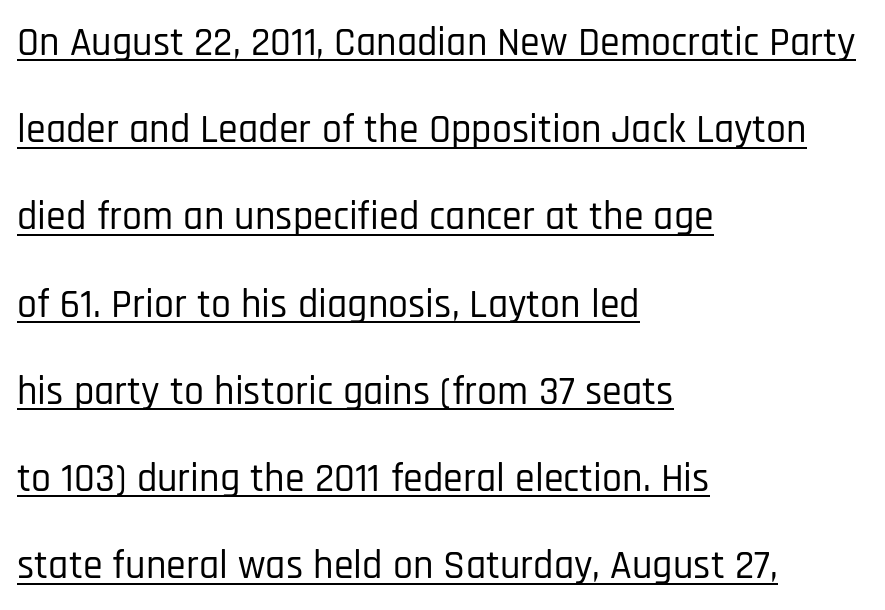
The image shows 40 px condensed sans-serif type, upright; set left-aligned, loose line spacing (2.18x), normal letter spacing, underlined; low stroke contrast and a large x-height.
